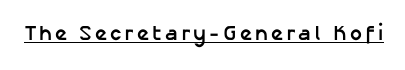
Do the letters lean? They stand straight. Compared with an ordinary text face, these strokes are far heavier — a full bold. Emphasis is given by a line drawn under the lettering.
